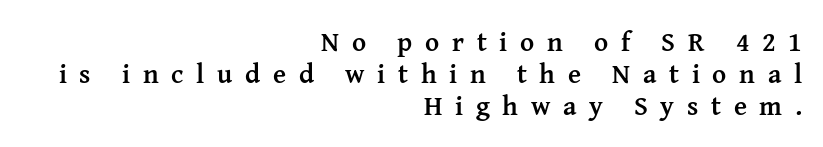
{"italic": "no", "bold": "yes", "underline": "no", "align": "right", "line_spacing_ratio": 1.19, "letter_spacing": "wide", "letter_spacing_em": 0.47, "glyph_px": 27}
